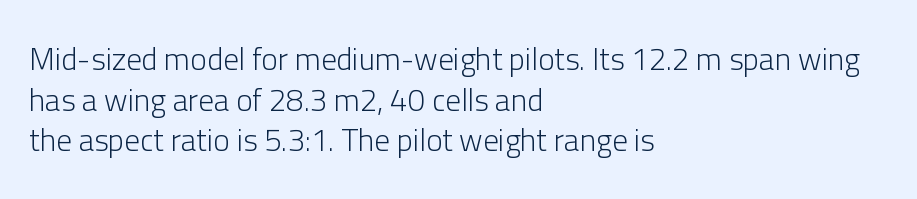
The image shows 31 px light sans-serif type, upright; set left-aligned, normal line spacing (1.31x), normal letter spacing, not underlined; low stroke contrast and a medium x-height.
